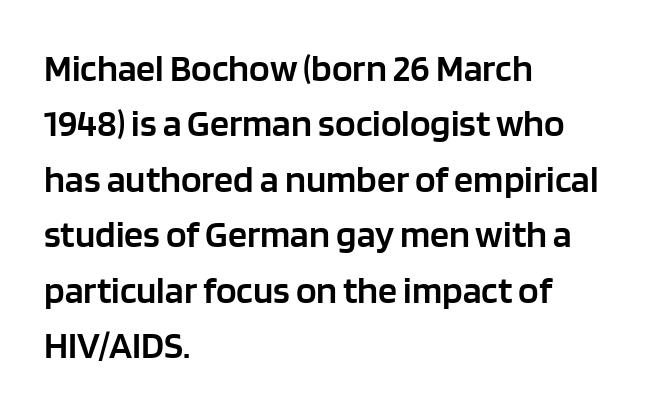
{"serif": "no", "italic": "no", "bold": "semi", "weight": "semibold", "width": "normal", "stroke_contrast": "low", "x_height": "large", "monospaced": "no", "underline": "no", "align": "left", "line_spacing": "normal", "line_spacing_ratio": 1.46, "letter_spacing": "normal", "letter_spacing_em": 0.0, "glyph_px": 38}
